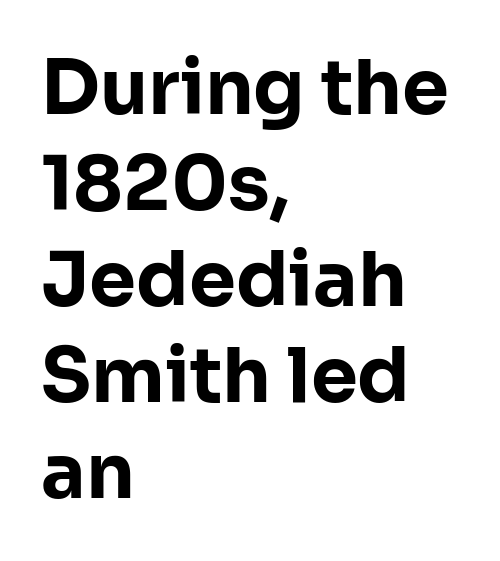
Proportional: the letters do not fall into vertical columns. Note: no serifs on the glyphs. The letters stand straight up with perfectly vertical stems. Descender tails drop into unmarked territory. Typeset ragged right — the left edge is the straight one.
